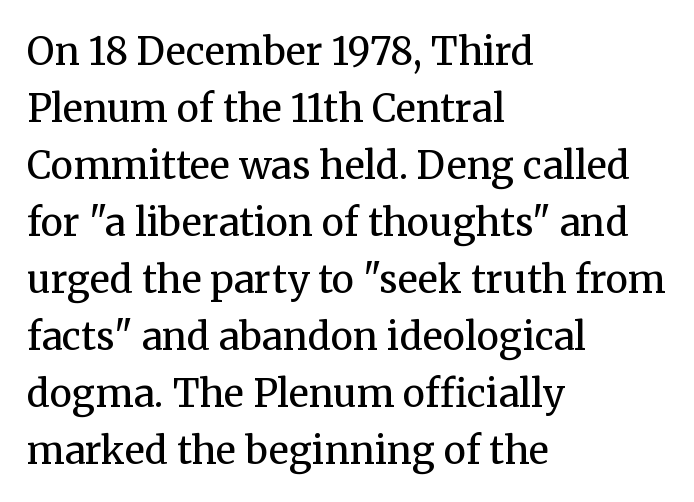
{"serif": "yes", "italic": "no", "bold": "no", "weight": "regular", "width": "normal", "stroke_contrast": "medium", "x_height": "medium", "monospaced": "no", "underline": "no", "align": "left", "line_spacing": "normal", "line_spacing_ratio": 1.5, "letter_spacing": "normal", "letter_spacing_em": 0.0, "glyph_px": 38}
